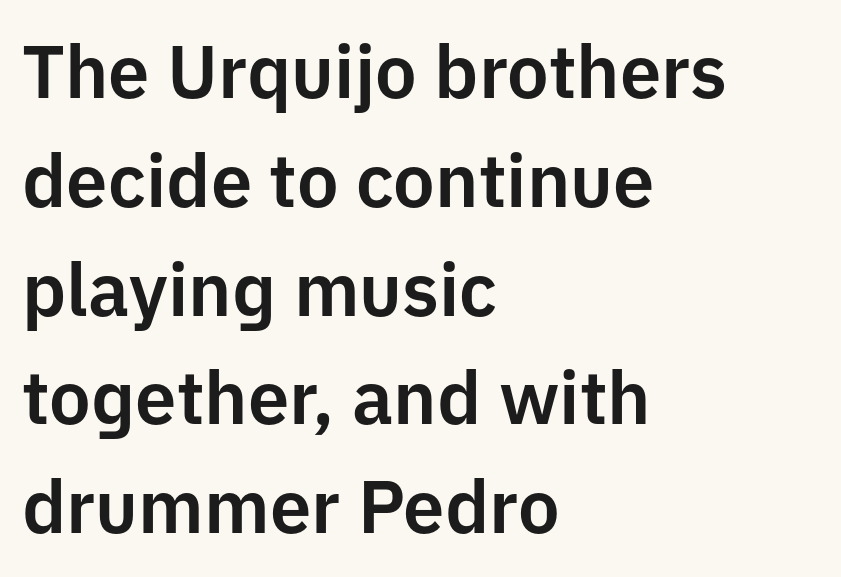
Q: Is the text italic (slanted)? A: No, it is upright.
Q: Is the typeface a serif or a sans-serif typeface? A: Sans-serif.
Q: Is the text underlined? A: No.
Q: How is the paragraph aligned? A: Left-aligned.
Q: Is the spacing between letters normal or unusually wide? A: Normal.
Q: Is the spacing between lines tight, normal or loose? A: Normal.
Q: Width (condensed, normal, or wide)? A: Normal.
Q: Stroke contrast? A: Low.
Q: x-height? A: Medium.
Q: Monospaced? A: No.
